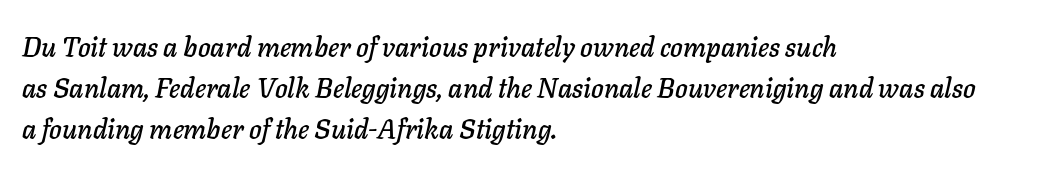
The image shows 27 px text type, italic (leaning right); set left-aligned, normal line spacing (1.51x), normal letter spacing, not underlined.
